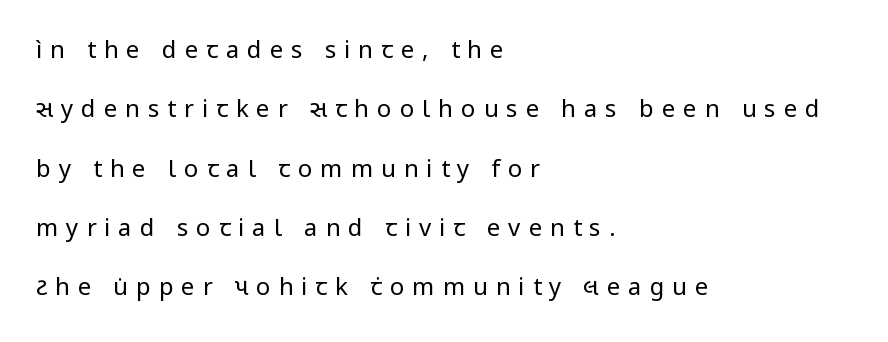
Q: Is the text bold? A: No.
Q: Is the text italic (slanted)? A: No, it is upright.
Q: Is the text underlined? A: No.
Q: How is the paragraph aligned? A: Left-aligned.
Q: Is the spacing between letters normal or unusually wide? A: Unusually wide.
Q: Is the spacing between lines tight, normal or loose? A: Loose.
